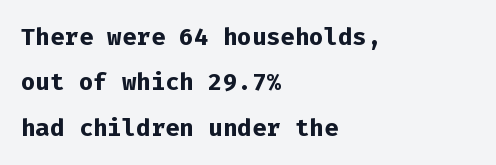
No extra tracking has been applied to these lines. Only glyphs here, with clear space below each row. A dark, heavy texture on the line: the type is bold. If you drew a ruler down the left edge, every line would touch it.
